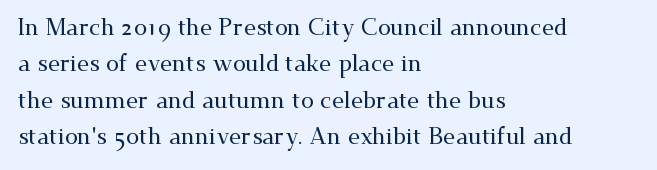
{"italic": "no", "underline": "no", "align": "left", "line_spacing": "normal", "line_spacing_ratio": 1.58, "letter_spacing": "normal", "letter_spacing_em": 0.0, "glyph_px": 23}
